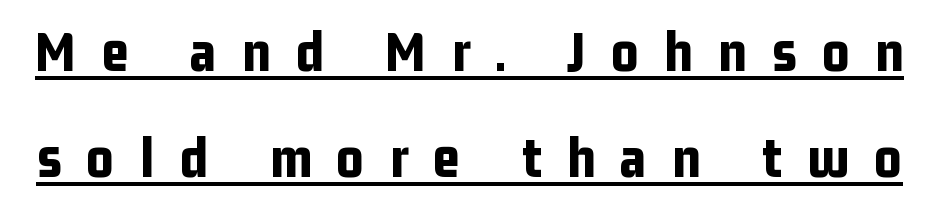
The image shows 59 px bold, condensed sans-serif type, upright; set line spacing 1.8x, unusually wide letter spacing (+0.43 em), underlined; low stroke contrast and a medium x-height.
